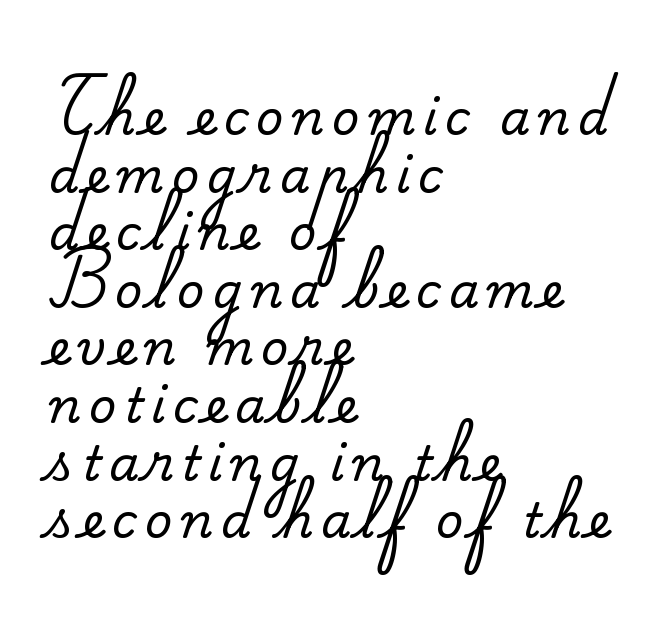
The image shows 48 px serif type; set left-aligned, line spacing 1.2x, not underlined; medium stroke contrast and a small x-height.
